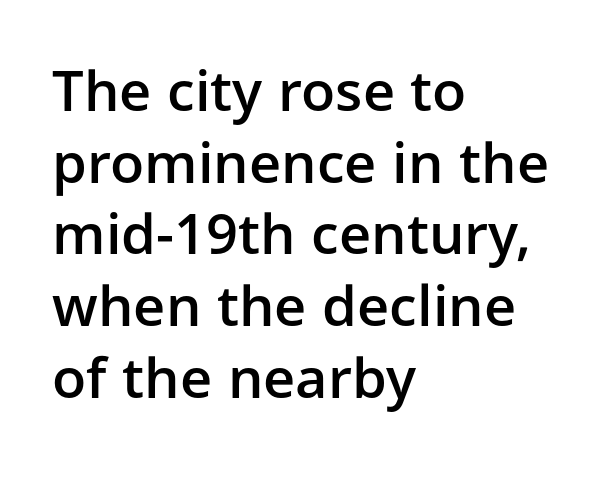
The image shows 56 px semibold sans-serif type, upright; set left-aligned, normal line spacing (1.28x), normal letter spacing, not underlined; low stroke contrast and a medium x-height.
